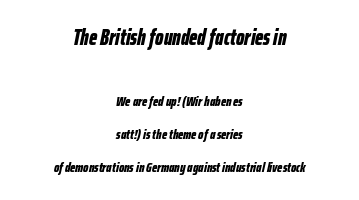
The image shows 22 px bold type, italic (leaning right); set centered, loose line spacing (2.37x), normal letter spacing, not underlined; the first (top) block is 1.57x larger.
